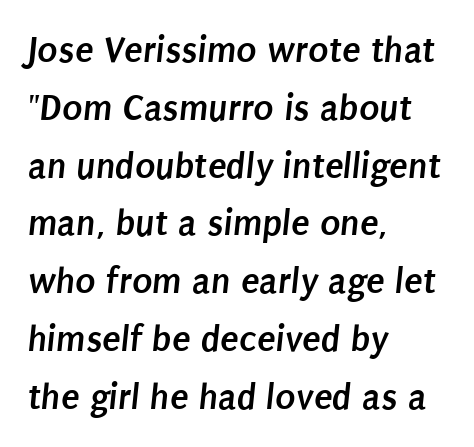
Q: Is the text bold? A: Yes.
Q: Is the typeface a serif or a sans-serif typeface? A: Sans-serif.
Q: Is the text underlined? A: No.
Q: How is the paragraph aligned? A: Left-aligned.
Q: Is the spacing between letters normal or unusually wide? A: Normal.
Q: Is the spacing between lines tight, normal or loose? A: Normal.
Q: Width (condensed, normal, or wide)? A: Condensed.
Q: Stroke contrast? A: Low.
Q: x-height? A: Large.
Q: Monospaced? A: No.
